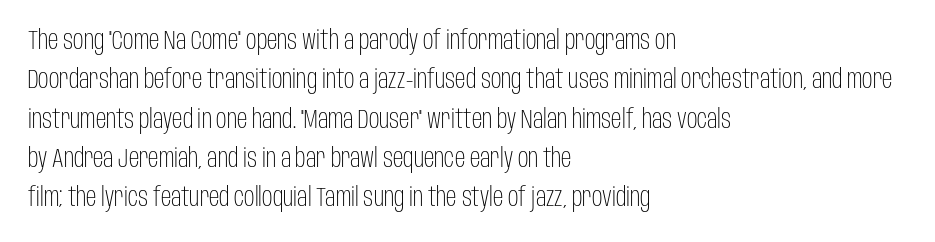
The image shows 26 px text type, upright; set left-aligned, normal line spacing (1.51x), normal letter spacing, not underlined.
